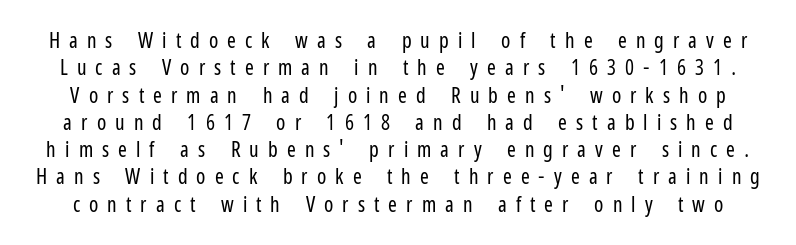
In terms of letterspacing, this is a distinctly airy, spread setting. The font's upright variant was chosen for this text. These glyphs show unthickened strokes, regular width or finer. The zone under the glyphs is completely vacant.
